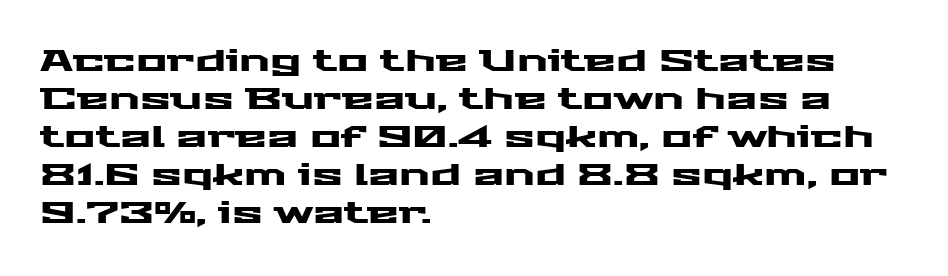
Q: Is the text italic (slanted)? A: No, it is upright.
Q: Is the typeface a serif or a sans-serif typeface? A: Sans-serif.
Q: Is the text underlined? A: No.
Q: How is the paragraph aligned? A: Left-aligned.
Q: Is the spacing between letters normal or unusually wide? A: Normal.
Q: Is the spacing between lines tight, normal or loose? A: Normal.
Q: Width (condensed, normal, or wide)? A: Wide.
Q: Stroke contrast? A: Medium.
Q: x-height? A: Medium.
Q: Monospaced? A: No.
